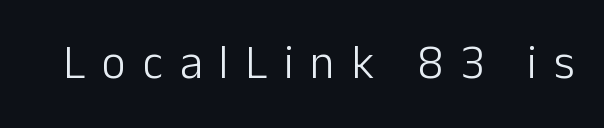
{"serif": "no", "italic": "no", "bold": "no", "weight": "light", "width": "normal", "stroke_contrast": "low", "x_height": "medium", "monospaced": "no", "underline": "no", "letter_spacing": "wide", "letter_spacing_em": 0.35, "glyph_px": 47}
